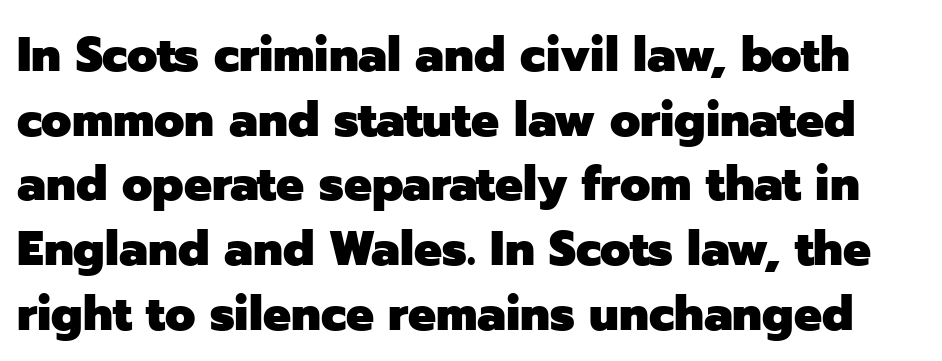
Glance below the letters and you will spot only blank space. Leading: standard. Grotesque or geometric, the face here clearly has no serifs. Each letter keeps its own natural width here, so spacing adapts to shape. A dark, heavy texture on the line: the type is bold.
